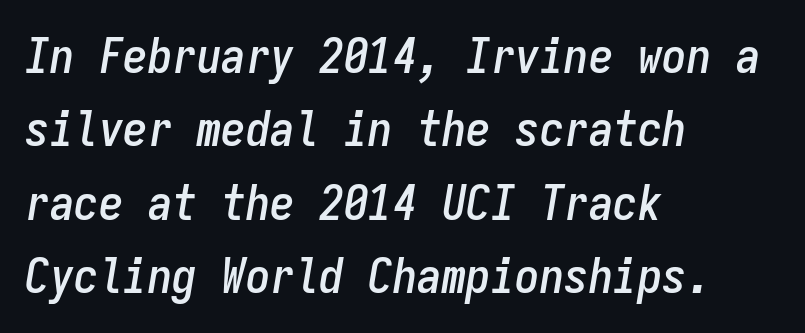
The image shows 49 px condensed type, italic (leaning right), monospaced; set left-aligned, normal line spacing (1.5x), normal letter spacing, not underlined; low stroke contrast and a medium x-height.
